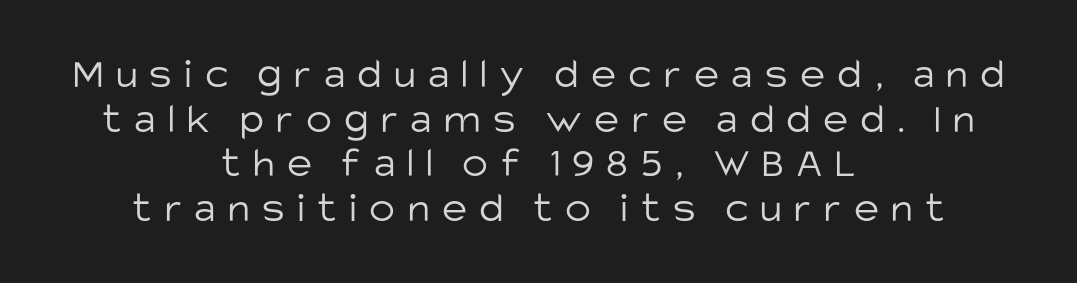
Q: Is the text bold? A: No.
Q: Is the text italic (slanted)? A: No, it is upright.
Q: Is the typeface a serif or a sans-serif typeface? A: Sans-serif.
Q: Is the text underlined? A: No.
Q: How is the paragraph aligned? A: Centered.
Q: Is the spacing between letters normal or unusually wide? A: Unusually wide.
Q: Is the spacing between lines tight, normal or loose? A: Tight.
Q: Width (condensed, normal, or wide)? A: Normal.
Q: Stroke contrast? A: Low.
Q: x-height? A: Large.
Q: Monospaced? A: No.
